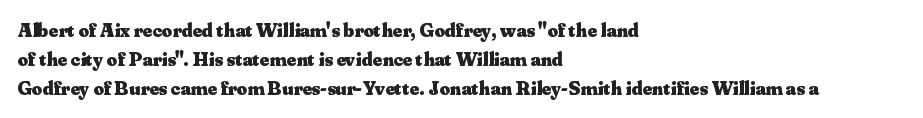
Q: Is the text bold? A: Yes.
Q: Is the text italic (slanted)? A: No, it is upright.
Q: Is the text underlined? A: No.
Q: How is the paragraph aligned? A: Left-aligned.
Q: Is the spacing between letters normal or unusually wide? A: Normal.
Q: Is the spacing between lines tight, normal or loose? A: Normal.
